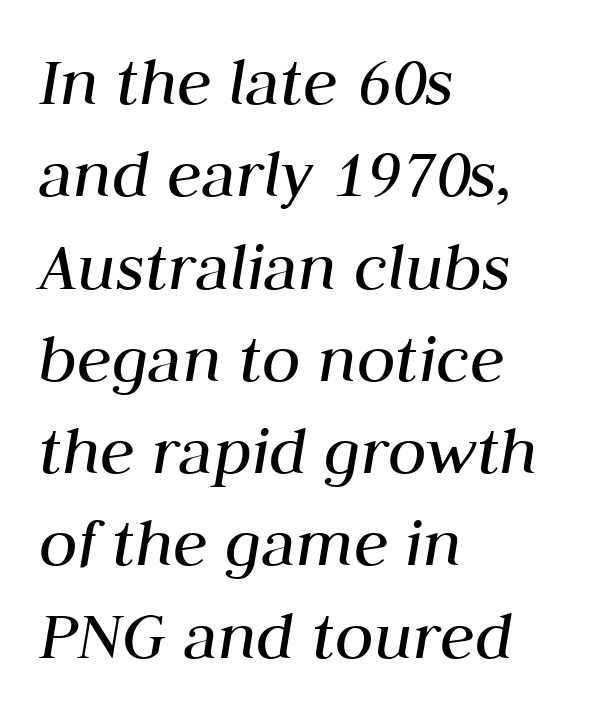
The image shows 71 px regular-weight type, italic (leaning right); set left-aligned, normal line spacing (1.3x), normal letter spacing, not underlined; medium stroke contrast and a medium x-height.
